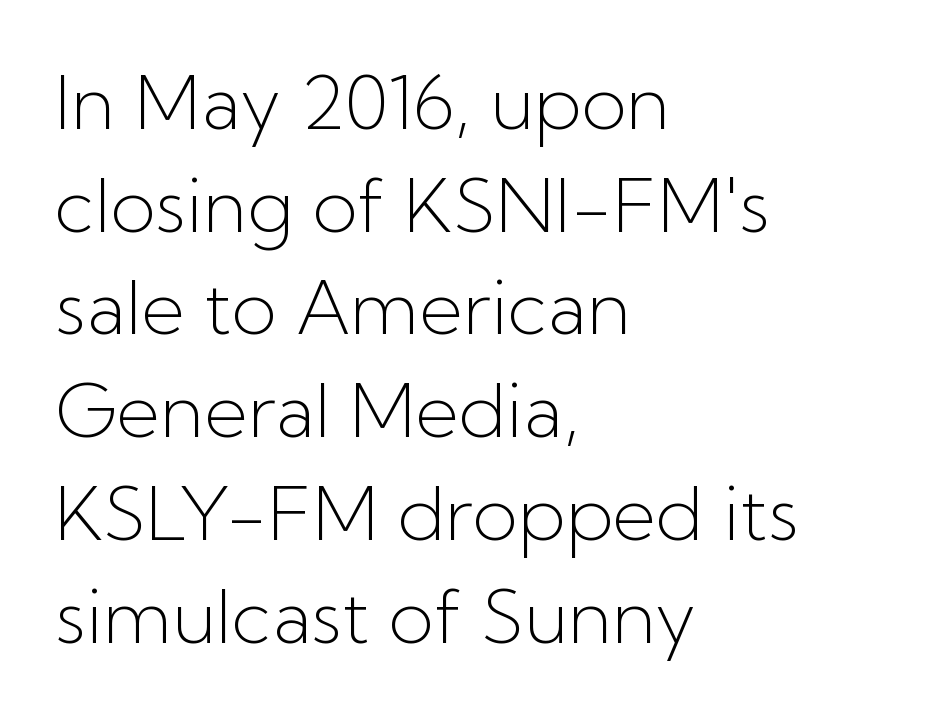
A typesetter would call this proportional, since set widths differ per character. Lines of text with bare space underneath. A sans-serif font was chosen for this passage. The letters look calm and open, with moderate or lighter stems. If you measured baseline to baseline, you'd find a middling distance. Do the letters lean? They stand straight.
